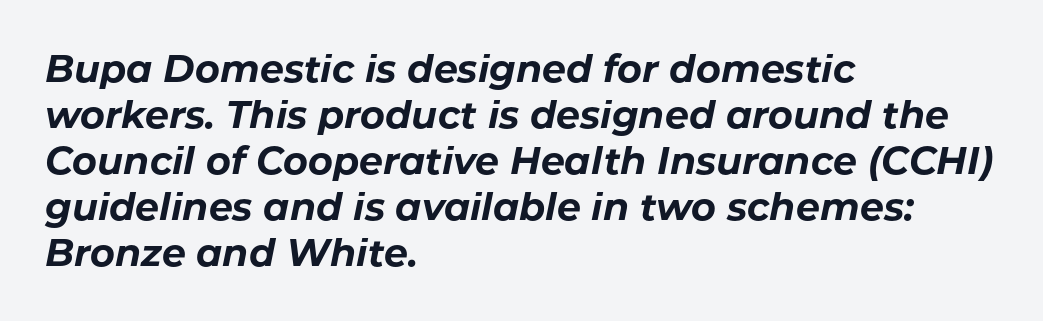
Q: Is the text bold? A: Yes.
Q: Is the text italic (slanted)? A: Yes, it leans right by about 11 degrees.
Q: Is the text underlined? A: No.
Q: How is the paragraph aligned? A: Left-aligned.
Q: Is the spacing between letters normal or unusually wide? A: Normal.
Q: Width (condensed, normal, or wide)? A: Normal.
Q: Stroke contrast? A: Low.
Q: x-height? A: Medium.
Q: Monospaced? A: No.
